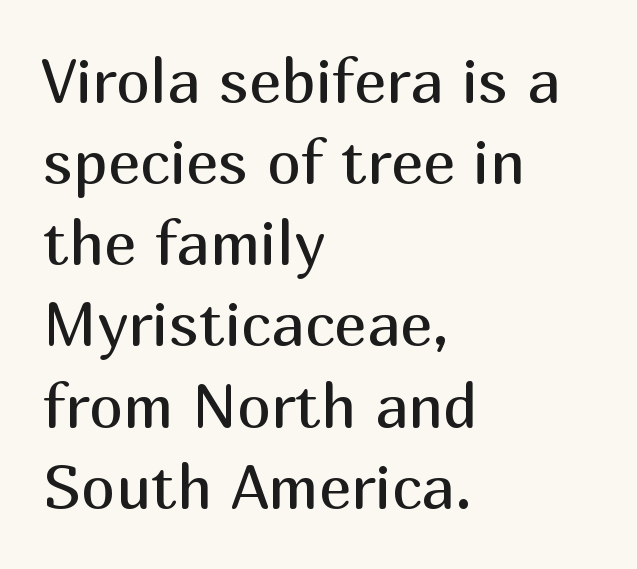
The image shows 61 px regular-weight sans-serif type, upright; set left-aligned, normal line spacing (1.33x), normal letter spacing, not underlined; medium stroke contrast and a medium x-height.
